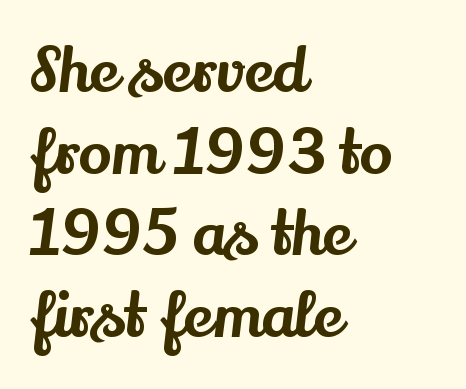
{"serif": "yes", "width": "normal", "stroke_contrast": "medium", "x_height": "small", "monospaced": "no", "underline": "no", "align": "left", "line_spacing": "normal", "line_spacing_ratio": 1.34, "letter_spacing": "normal", "letter_spacing_em": 0.0, "glyph_px": 61}
